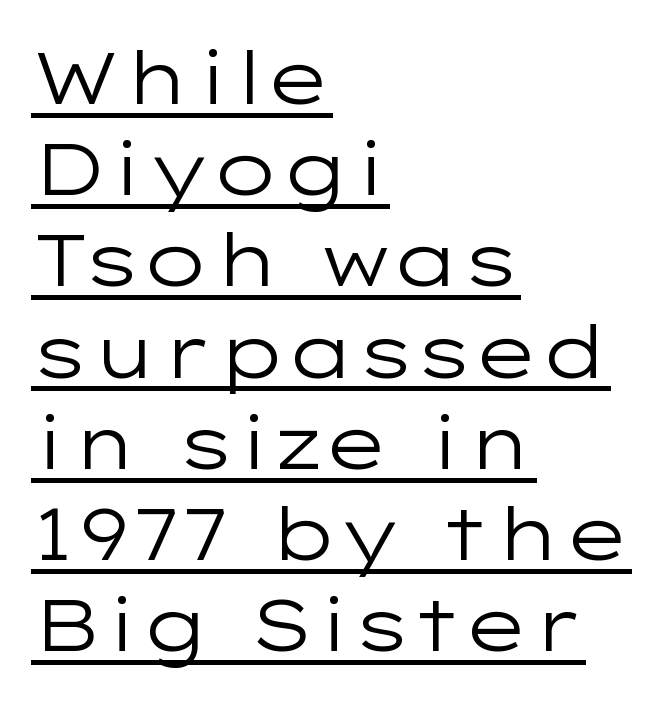
Honestly, the letter spacing is just normal — you wouldn't notice it. The letters look calm and open, with moderate or lighter stems. The lettering is marked with a stroke running underneath it. These lines stack with their left ends in a neat column. Style check: upright. Font category for this specimen: sans-serif.
